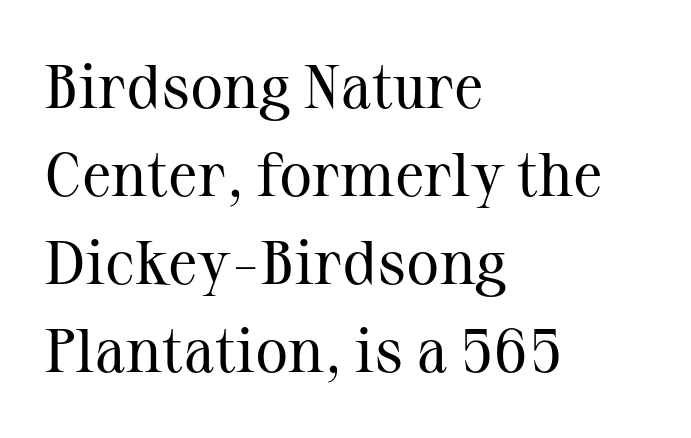
The image shows 62 px regular-weight serif type, upright; set left-aligned, normal line spacing (1.42x), normal letter spacing, not underlined; medium stroke contrast and a medium x-height.
